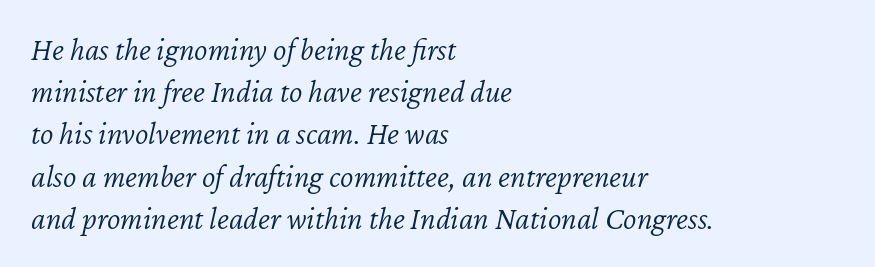
The image shows 32 px light type, italic (leaning right); set left-aligned, normal line spacing (1.32x), normal letter spacing, not underlined; low stroke contrast and a medium x-height.
